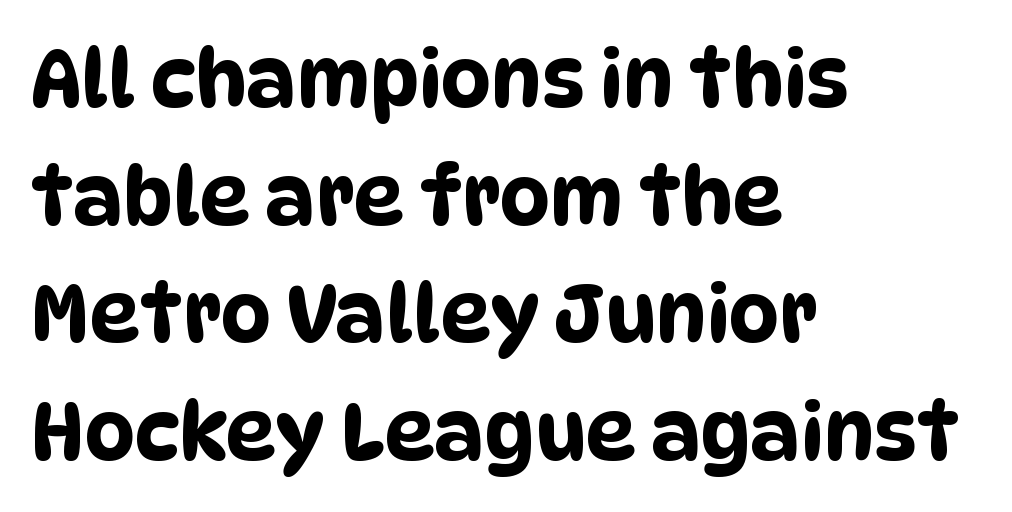
{"serif": "no", "width": "condensed", "stroke_contrast": "low", "x_height": "large", "monospaced": "no", "underline": "no", "align": "left", "line_spacing": "normal", "line_spacing_ratio": 1.49, "letter_spacing": "normal", "letter_spacing_em": 0.0, "glyph_px": 79}
